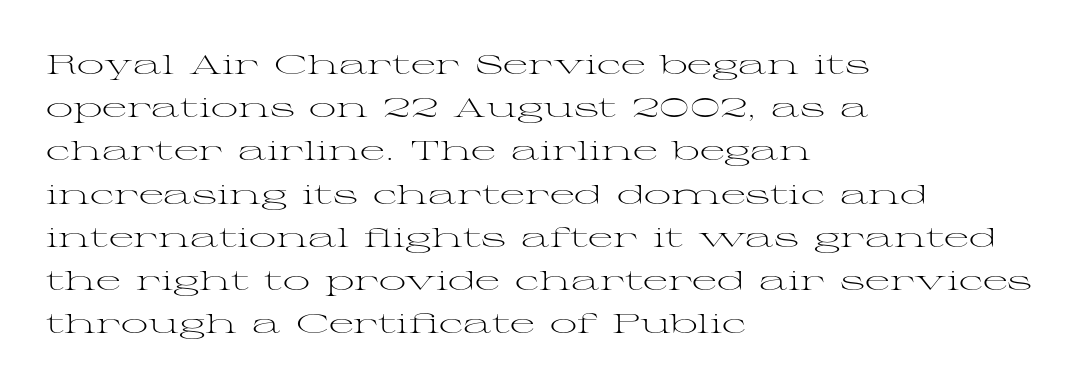
{"italic": "no", "bold": "no", "underline": "no", "align": "left", "line_spacing": "normal", "line_spacing_ratio": 1.6, "letter_spacing": "normal", "letter_spacing_em": 0.0, "glyph_px": 27}
